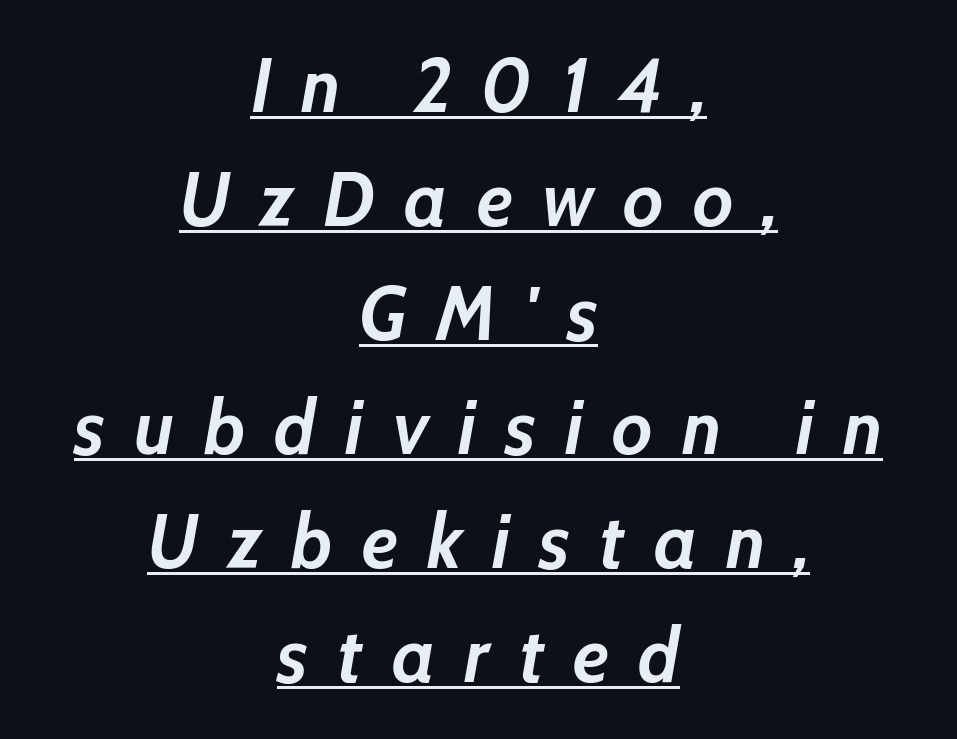
The image shows 77 px semibold type, italic (leaning right); set centered, normal line spacing (1.48x), unusually wide letter spacing (+0.38 em), underlined; low stroke contrast and a medium x-height.
